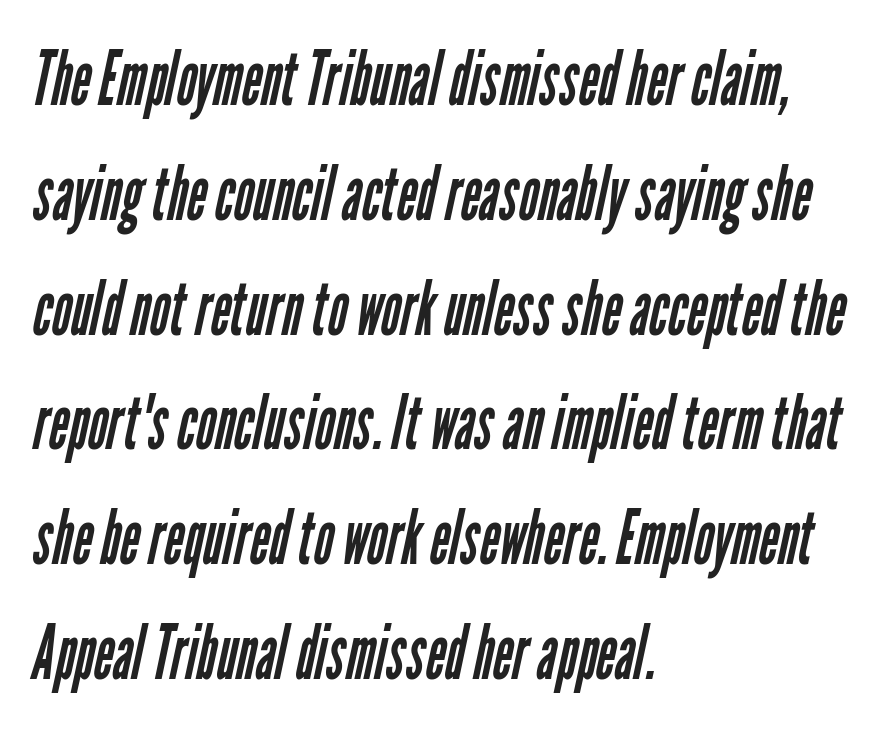
Q: Is the text bold? A: No.
Q: Is the typeface a serif or a sans-serif typeface? A: Sans-serif.
Q: Is the text underlined? A: No.
Q: How is the paragraph aligned? A: Left-aligned.
Q: Is the spacing between letters normal or unusually wide? A: Normal.
Q: Is the spacing between lines tight, normal or loose? A: Normal.
Q: Width (condensed, normal, or wide)? A: Condensed.
Q: Stroke contrast? A: Low.
Q: x-height? A: Medium.
Q: Monospaced? A: No.
